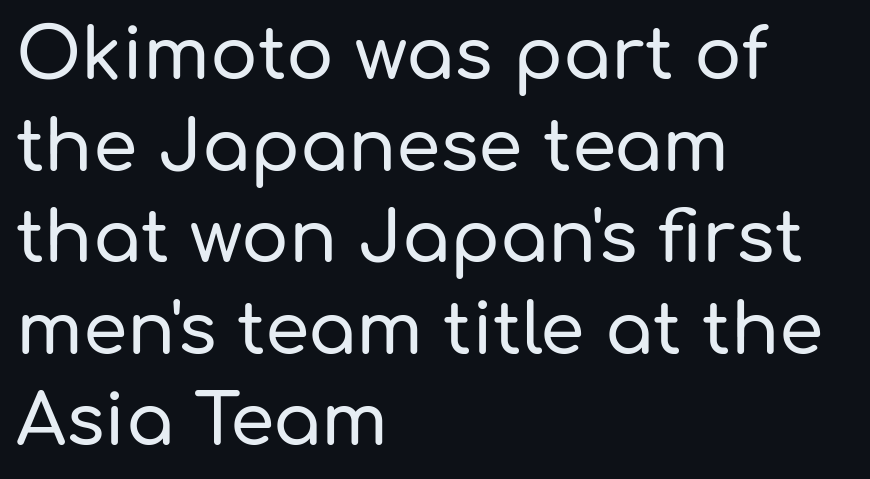
{"serif": "no", "italic": "no", "width": "normal", "stroke_contrast": "low", "x_height": "medium", "monospaced": "no", "underline": "no", "align": "left", "line_spacing": "normal", "line_spacing_ratio": 1.29, "letter_spacing": "normal", "letter_spacing_em": 0.0, "glyph_px": 71}
